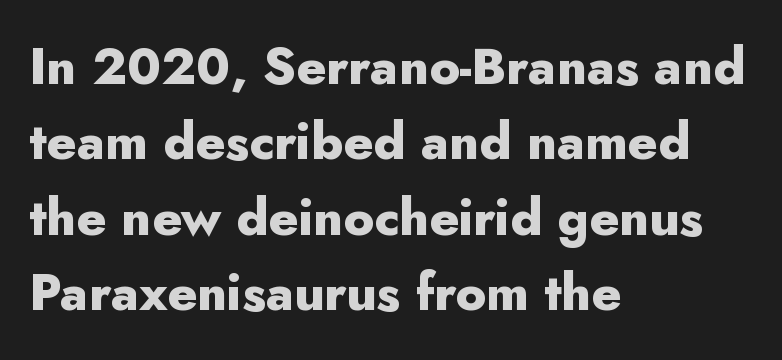
{"serif": "no", "italic": "no", "bold": "yes", "weight": "heavy", "width": "normal", "stroke_contrast": "low", "x_height": "small", "monospaced": "no", "underline": "no", "align": "left", "line_spacing": "normal", "line_spacing_ratio": 1.48, "letter_spacing": "normal", "letter_spacing_em": 0.0, "glyph_px": 51}
